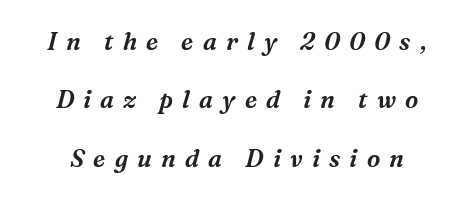
The image shows 24 px text type, italic (leaning right); set loose line spacing (2.43x), unusually wide letter spacing (+0.38 em), not underlined.
